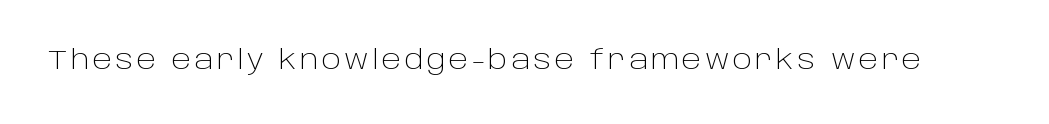
{"italic": "no", "bold": "no", "underline": "no", "glyph_px": 26}
